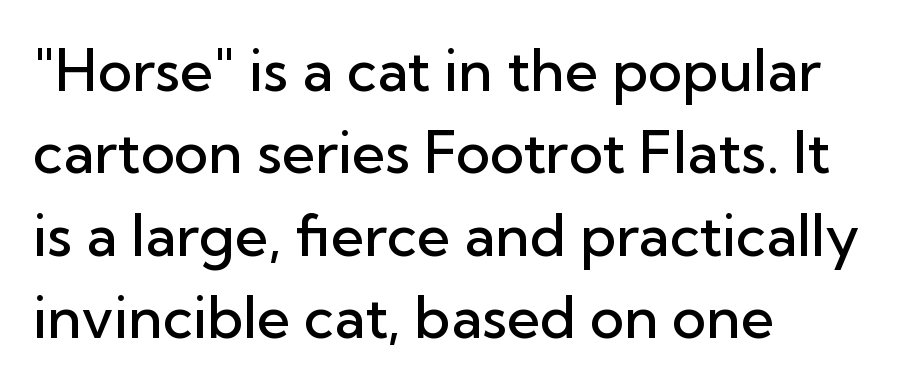
Q: Is the text bold? A: Semi-bold.
Q: Is the text italic (slanted)? A: No, it is upright.
Q: Is the typeface a serif or a sans-serif typeface? A: Sans-serif.
Q: Is the text underlined? A: No.
Q: How is the paragraph aligned? A: Left-aligned.
Q: Is the spacing between letters normal or unusually wide? A: Normal.
Q: Is the spacing between lines tight, normal or loose? A: Normal.
Q: Width (condensed, normal, or wide)? A: Normal.
Q: Stroke contrast? A: Low.
Q: x-height? A: Medium.
Q: Monospaced? A: No.
